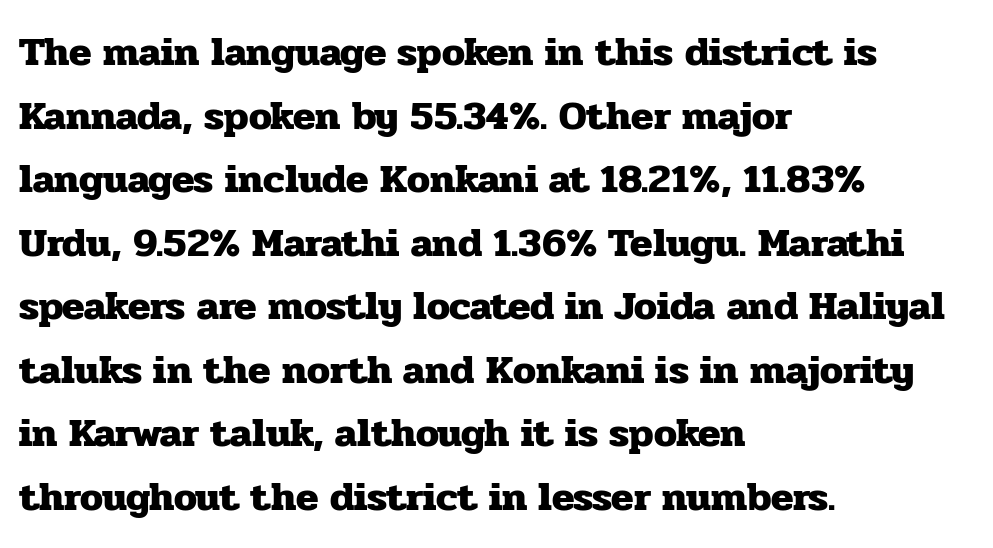
{"serif": "yes", "italic": "no", "bold": "yes", "weight": "heavy", "width": "normal", "stroke_contrast": "low", "x_height": "medium", "monospaced": "no", "underline": "no", "align": "left", "line_spacing": "normal", "line_spacing_ratio": 1.55, "letter_spacing": "normal", "letter_spacing_em": 0.0, "glyph_px": 41}
